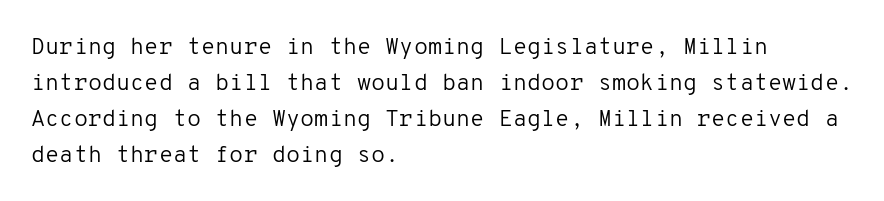
The image shows 23 px text type, upright; set left-aligned, normal line spacing (1.57x), normal letter spacing, not underlined.
